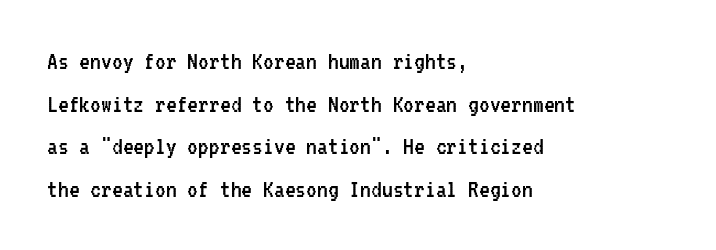
Q: Is the text bold? A: No.
Q: Is the text italic (slanted)? A: No, it is upright.
Q: Is the text underlined? A: No.
Q: How is the paragraph aligned? A: Left-aligned.
Q: Is the spacing between letters normal or unusually wide? A: Normal.
Q: Is the spacing between lines tight, normal or loose? A: Normal.
